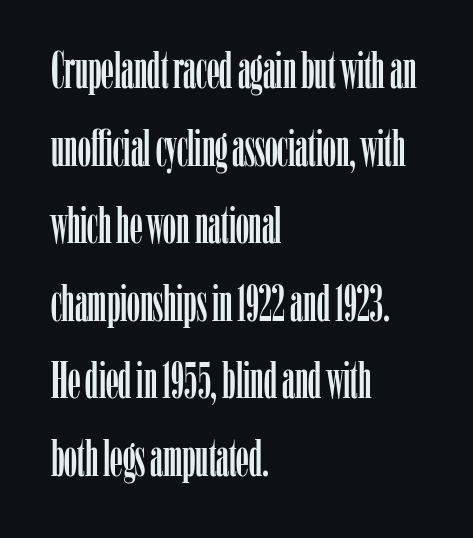
Compared with a centered layout, this one pins lines to the left instead. Characters remain perfectly vertical along every line. Nobody touched the tracking dial on this one. Check where the strokes stop: tiny serifs finish them off.
